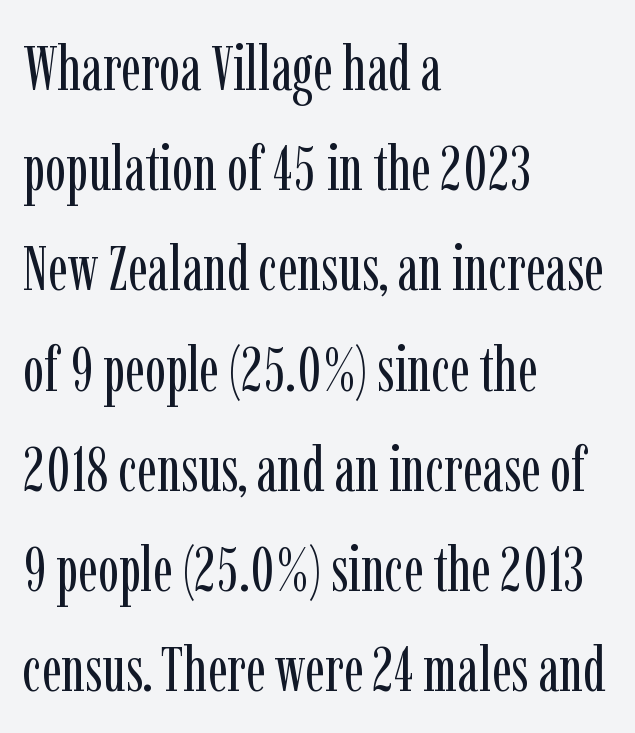
The strokes are not fattened; the text isn't bold. Here the designer chose a conventional face with non-uniform glyph widths. The letters sit at their default tracking, neither squeezed nor spread. The baseline area is clear. Posture: vertical. Each line starts at the same left margin while the right side varies.
